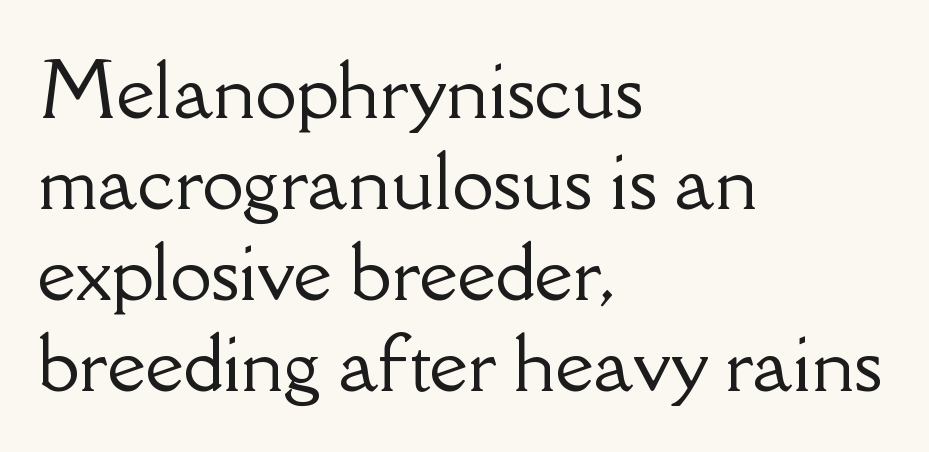
The image shows 74 px serif type, upright; set left-aligned, line spacing 1.23x, normal letter spacing, not underlined; low stroke contrast and a small x-height.
